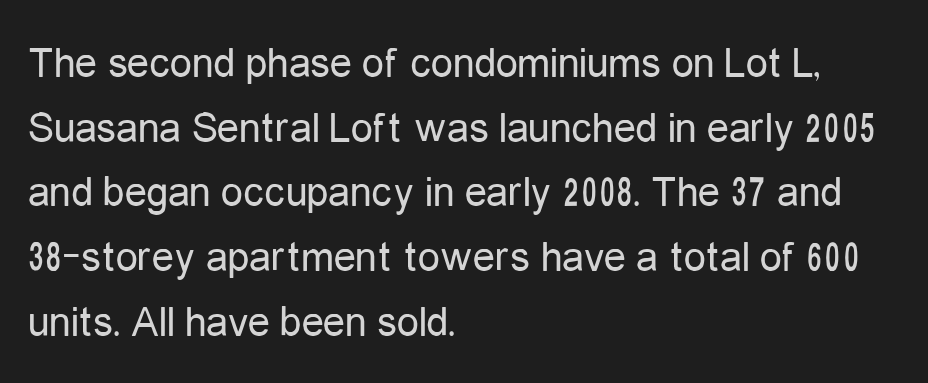
Q: Is the text bold? A: No.
Q: Is the text italic (slanted)? A: No, it is upright.
Q: Is the typeface a serif or a sans-serif typeface? A: Sans-serif.
Q: Is the text underlined? A: No.
Q: How is the paragraph aligned? A: Left-aligned.
Q: Is the spacing between letters normal or unusually wide? A: Normal.
Q: Is the spacing between lines tight, normal or loose? A: Normal.
Q: Width (condensed, normal, or wide)? A: Condensed.
Q: Stroke contrast? A: Low.
Q: x-height? A: Medium.
Q: Monospaced? A: No.
